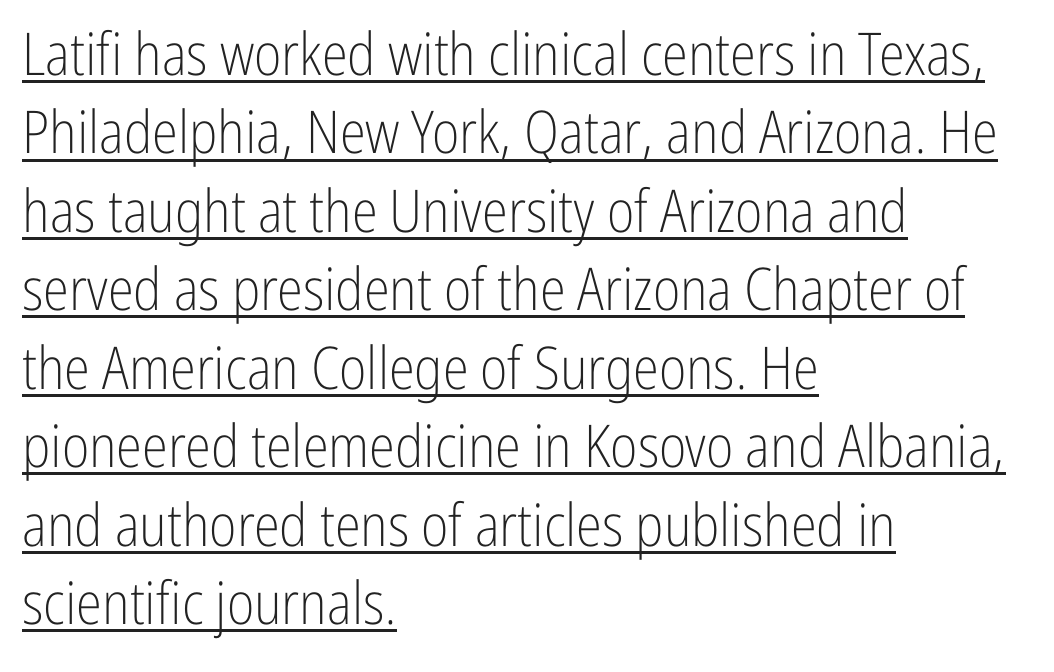
The image shows 59 px light, condensed sans-serif type, upright; set left-aligned, normal line spacing (1.33x), normal letter spacing, underlined; low stroke contrast and a medium x-height.
